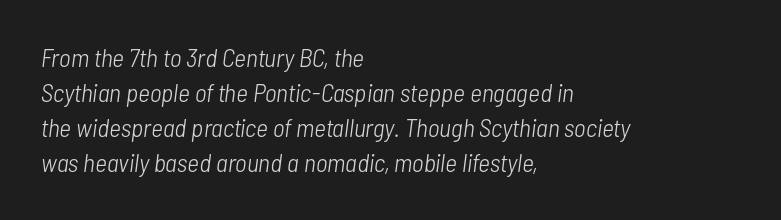
The image shows 26 px text type, italic (leaning right); set left-aligned, normal line spacing (1.35x), normal letter spacing, not underlined.
